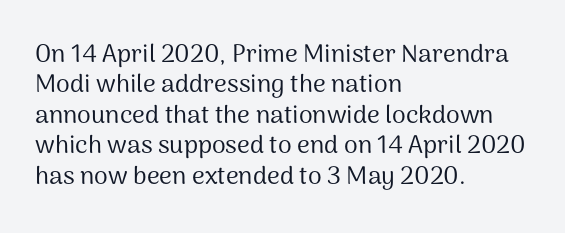
Q: Is the text bold? A: No.
Q: Is the text italic (slanted)? A: No, it is upright.
Q: Is the text underlined? A: No.
Q: How is the paragraph aligned? A: Left-aligned.
Q: Is the spacing between letters normal or unusually wide? A: Normal.
